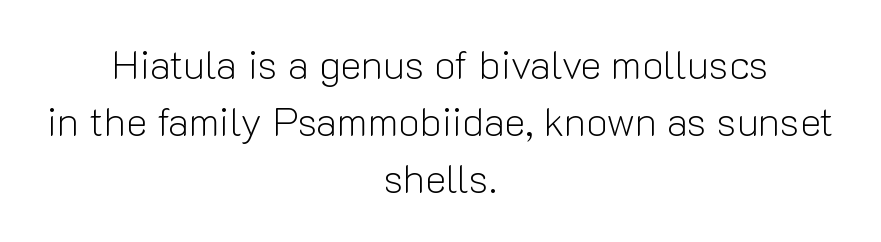
Q: Is the text bold? A: No.
Q: Is the text italic (slanted)? A: No, it is upright.
Q: Is the typeface a serif or a sans-serif typeface? A: Sans-serif.
Q: Is the text underlined? A: No.
Q: How is the paragraph aligned? A: Centered.
Q: Is the spacing between letters normal or unusually wide? A: Normal.
Q: Is the spacing between lines tight, normal or loose? A: Normal.
Q: Width (condensed, normal, or wide)? A: Normal.
Q: Stroke contrast? A: Low.
Q: x-height? A: Medium.
Q: Monospaced? A: No.
